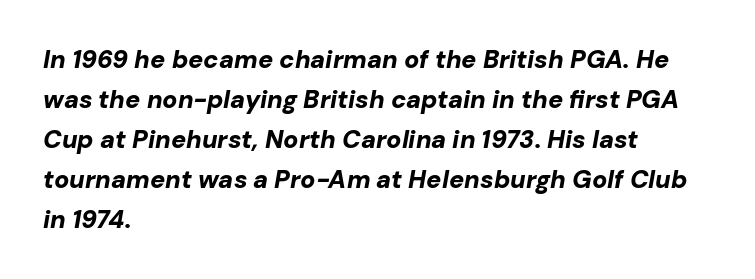
The image shows 25 px bold type, italic (leaning right); set left-aligned, normal line spacing (1.6x), normal letter spacing, not underlined.
